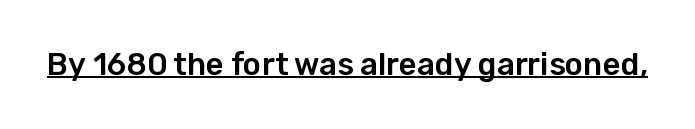
Q: Is the text italic (slanted)? A: No, it is upright.
Q: Is the typeface a serif or a sans-serif typeface? A: Sans-serif.
Q: Is the text underlined? A: Yes.
Q: Is the spacing between letters normal or unusually wide? A: Normal.
Q: Width (condensed, normal, or wide)? A: Normal.
Q: Stroke contrast? A: Low.
Q: x-height? A: Medium.
Q: Monospaced? A: No.
